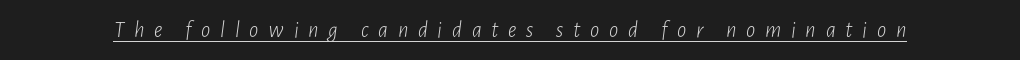
The image shows 23 px text type, italic (leaning right); set unusually wide letter spacing (+0.42 em), underlined.
